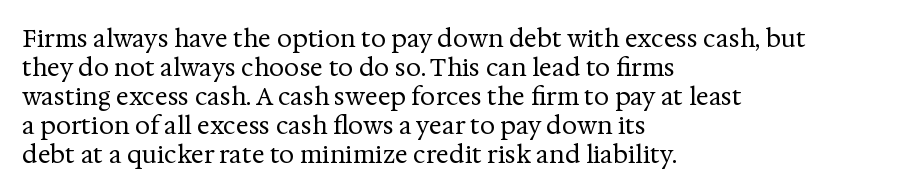
{"italic": "no", "bold": "no", "underline": "no", "align": "left", "line_spacing_ratio": 1.21, "letter_spacing": "normal", "letter_spacing_em": 0.0, "glyph_px": 24}
